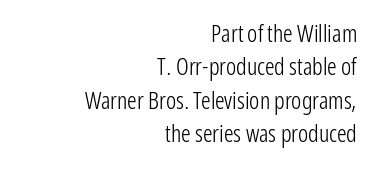
Compared with a typical body face, this is equally light or lighter still. The paragraph has a hard right edge and a soft left edge. Inter-character spacing is left at the font's built-in metrics. Bare-footed words on every line. Posture: vertical. The space between consecutive lines is moderate.
